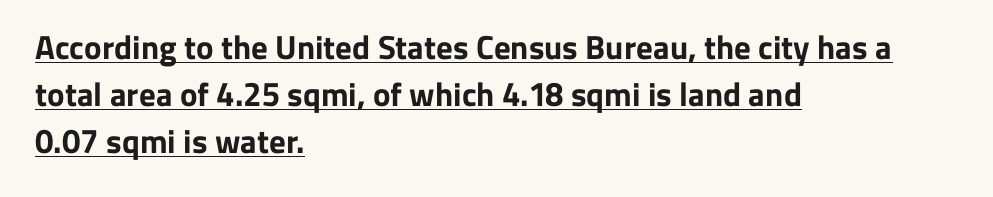
{"serif": "no", "italic": "no", "bold": "yes", "weight": "bold", "width": "normal", "stroke_contrast": "low", "x_height": "medium", "monospaced": "no", "underline": "yes", "align": "left", "line_spacing": "normal", "line_spacing_ratio": 1.43, "letter_spacing": "normal", "letter_spacing_em": 0.0, "glyph_px": 33}
